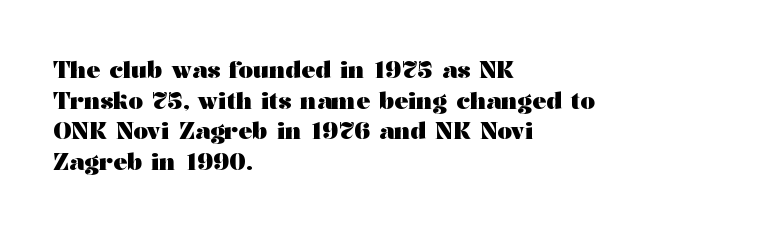
Nobody touched the tracking dial on this one. Heft: maximum for text — a bold. The rendering anchors every line to the left-hand side. The line-height multiplier appears to be the usual default.
